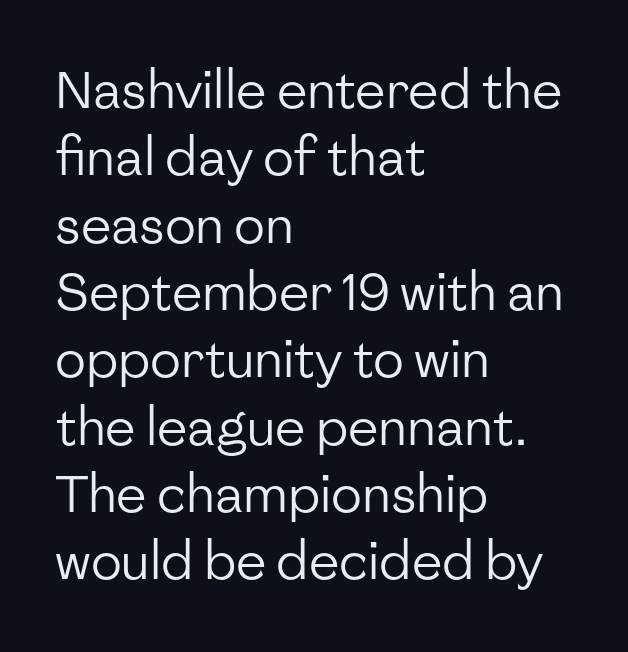
The weight tops out at a normal text grade. Normally led — the rows are evenly, conventionally spaced. If you drew a line through each stem, it would be perfectly vertical. Is this a fixed-width face? No — the glyphs have proportional, varying widths. Note: no serifs on the glyphs.
